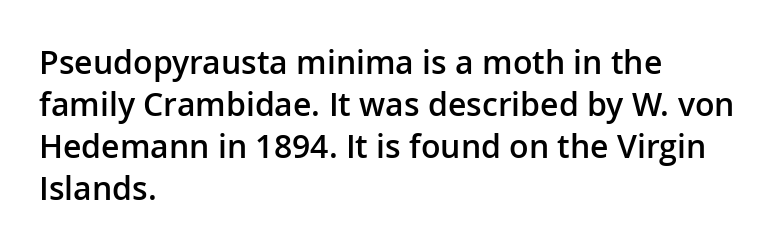
Q: Is the text bold? A: Semi-bold.
Q: Is the text italic (slanted)? A: No, it is upright.
Q: Is the typeface a serif or a sans-serif typeface? A: Sans-serif.
Q: Is the text underlined? A: No.
Q: How is the paragraph aligned? A: Left-aligned.
Q: Is the spacing between letters normal or unusually wide? A: Normal.
Q: Is the spacing between lines tight, normal or loose? A: Normal.
Q: Width (condensed, normal, or wide)? A: Normal.
Q: Stroke contrast? A: Low.
Q: x-height? A: Medium.
Q: Monospaced? A: No.
